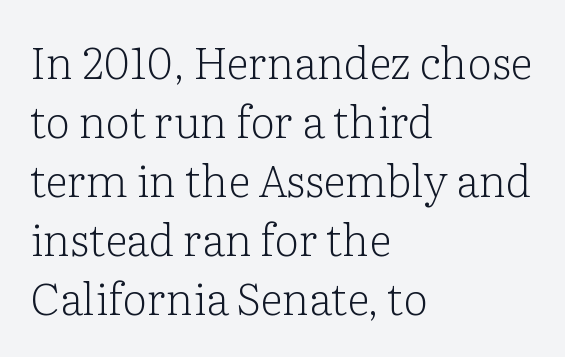
The compositor pushed each line to the left boundary. Stems and bowls with no extra thickness — not bold. Here the designer chose a conventional face with non-uniform glyph widths. Decoration check: the copy has no underline.
